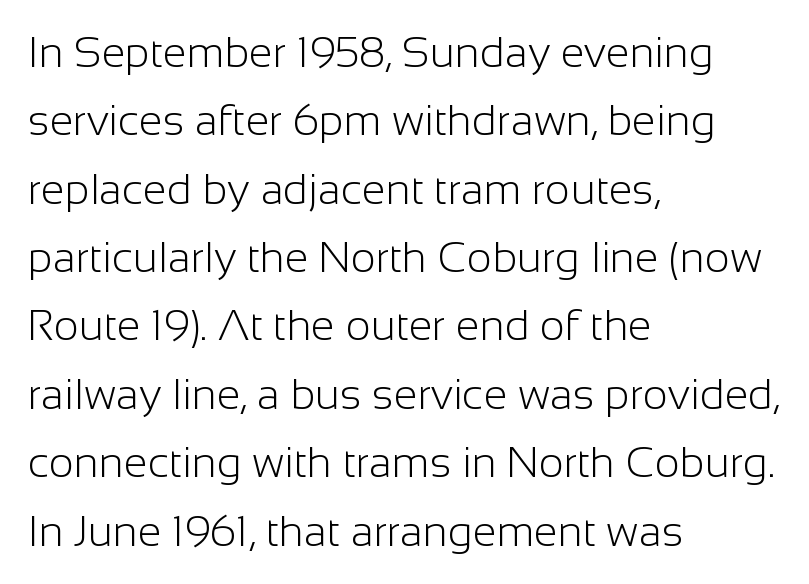
{"serif": "no", "italic": "no", "bold": "no", "weight": "light", "width": "normal", "stroke_contrast": "low", "x_height": "medium", "monospaced": "no", "underline": "no", "align": "left", "line_spacing": "normal", "line_spacing_ratio": 1.59, "letter_spacing": "normal", "letter_spacing_em": 0.0, "glyph_px": 43}
